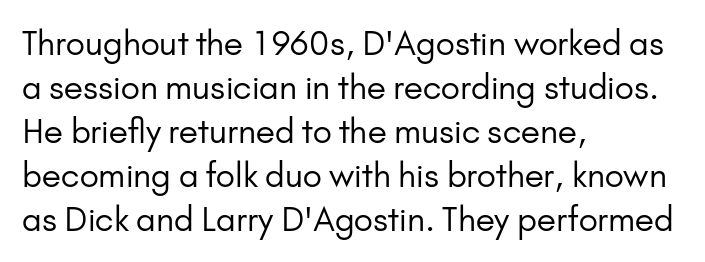
The image shows 33 px regular-weight sans-serif type, upright; set left-aligned, normal line spacing (1.33x), normal letter spacing, not underlined; low stroke contrast and a small x-height.
